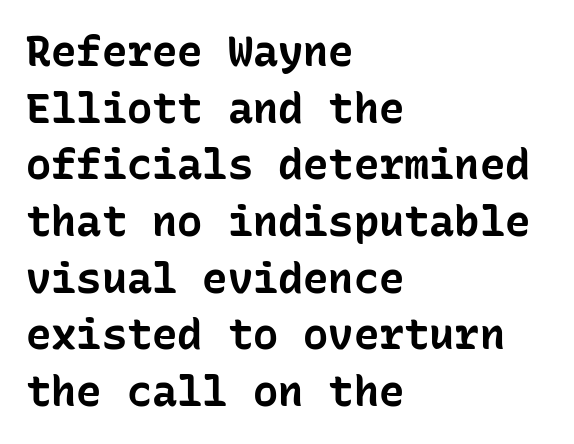
Q: Is the text bold? A: Yes.
Q: Is the text italic (slanted)? A: No, it is upright.
Q: Is the typeface a serif or a sans-serif typeface? A: Sans-serif.
Q: Is the text underlined? A: No.
Q: How is the paragraph aligned? A: Left-aligned.
Q: Is the spacing between letters normal or unusually wide? A: Normal.
Q: Is the spacing between lines tight, normal or loose? A: Normal.
Q: Width (condensed, normal, or wide)? A: Normal.
Q: Stroke contrast? A: Low.
Q: x-height? A: Medium.
Q: Monospaced? A: Yes.
